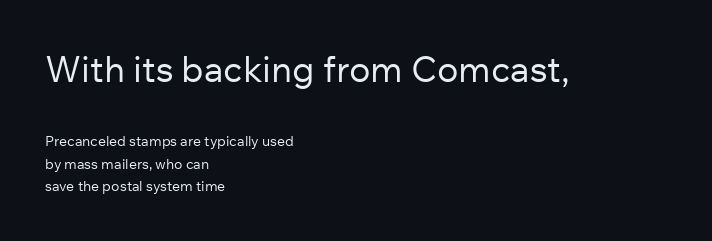
The image shows 36 px regular-weight sans-serif type, upright; set left-aligned, normal line spacing (1.6x), normal letter spacing, not underlined; the first (top) block is 2.57x larger; low stroke contrast and a medium x-height.
